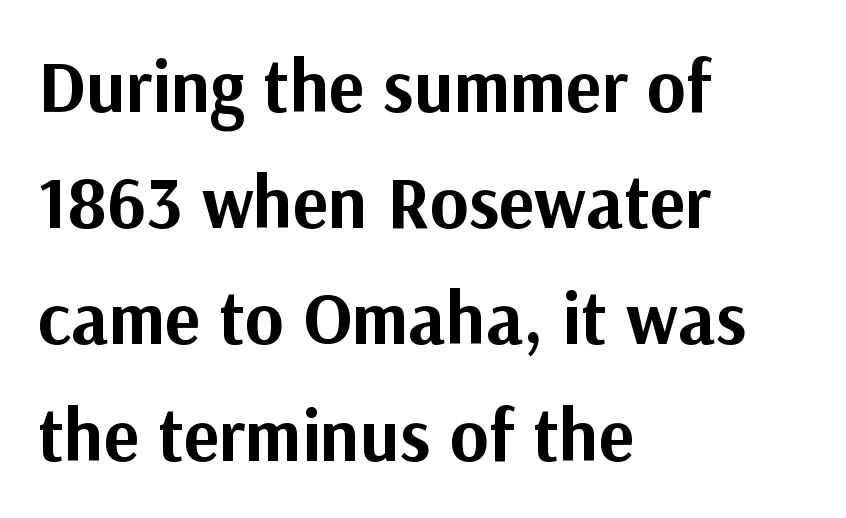
This is heavy type, rendered in bold. Is this a fixed-width face? No — the glyphs have proportional, varying widths. Characters remain perfectly vertical along every line. Unmarked baselines from the first word to the last. Students, observe: this is what conventionally led text looks like. In terms of letterform style, serifs are entirely absent.
